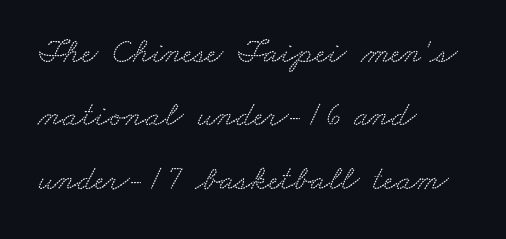
Q: Is the typeface a serif or a sans-serif typeface? A: Serif.
Q: Is the text underlined? A: No.
Q: How is the paragraph aligned? A: Left-aligned.
Q: Is the spacing between letters normal or unusually wide? A: Normal.
Q: Width (condensed, normal, or wide)? A: Wide.
Q: Stroke contrast? A: Low.
Q: x-height? A: Small.
Q: Monospaced? A: No.
